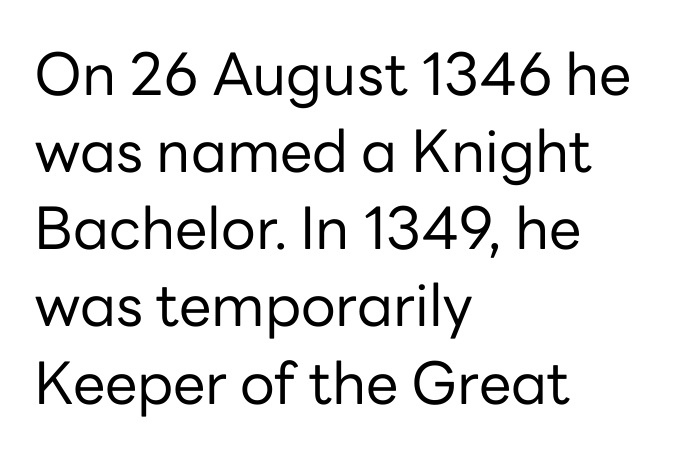
The image shows 58 px regular-weight sans-serif type, upright; set left-aligned, normal line spacing (1.33x), normal letter spacing, not underlined; low stroke contrast and a medium x-height.
